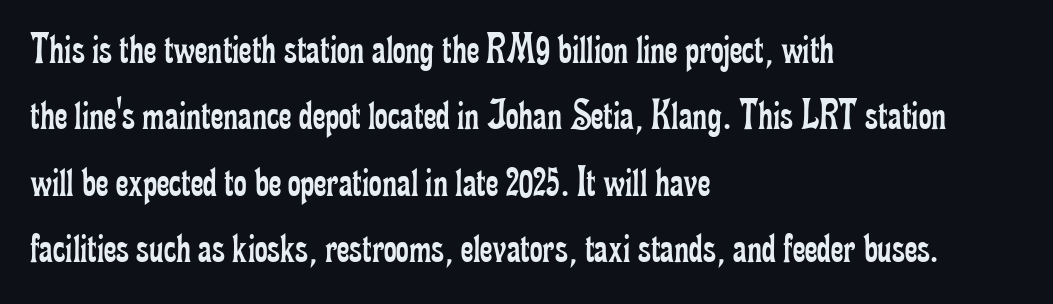
Q: Is the text bold? A: No.
Q: Is the text italic (slanted)? A: No, it is upright.
Q: Is the typeface a serif or a sans-serif typeface? A: Serif.
Q: Is the text underlined? A: No.
Q: How is the paragraph aligned? A: Left-aligned.
Q: Is the spacing between letters normal or unusually wide? A: Normal.
Q: Is the spacing between lines tight, normal or loose? A: Normal.
Q: Width (condensed, normal, or wide)? A: Condensed.
Q: Stroke contrast? A: Low.
Q: x-height? A: Small.
Q: Monospaced? A: No.
